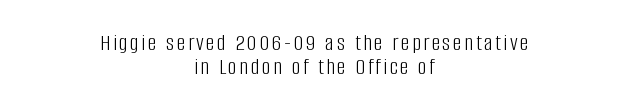
The image shows 24 px text type, upright; set centered, tight line spacing (0.99x), not underlined.
